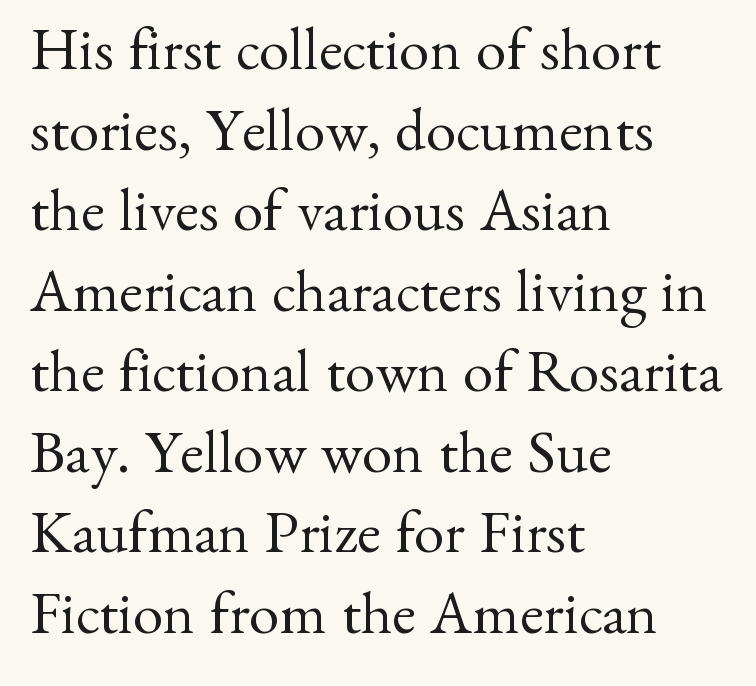
{"serif": "yes", "italic": "no", "bold": "no", "weight": "regular", "width": "normal", "stroke_contrast": "medium", "x_height": "small", "monospaced": "no", "underline": "no", "align": "left", "line_spacing": "normal", "line_spacing_ratio": 1.32, "letter_spacing": "normal", "letter_spacing_em": 0.0, "glyph_px": 61}
